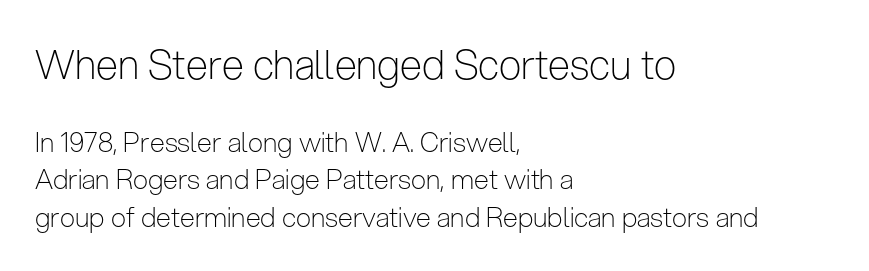
{"serif": "no", "italic": "no", "bold": "no", "weight": "light", "width": "condensed", "stroke_contrast": "low", "x_height": "medium", "monospaced": "no", "underline": "no", "align": "left", "line_spacing": "normal", "line_spacing_ratio": 1.38, "letter_spacing": "normal", "letter_spacing_em": 0.0, "larger_block": "first", "size_ratio": 1.48, "glyph_px": 40}
